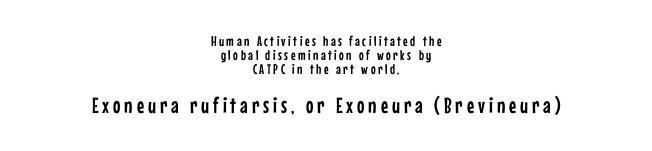
Q: Is the text italic (slanted)? A: No, it is upright.
Q: Is the text underlined? A: No.
Q: How is the paragraph aligned? A: Centered.
Q: Is the spacing between lines tight, normal or loose? A: Tight.
Q: Which block of text is set in a larger size, the first (top) or the second (bottom)? A: The second (bottom) one.
